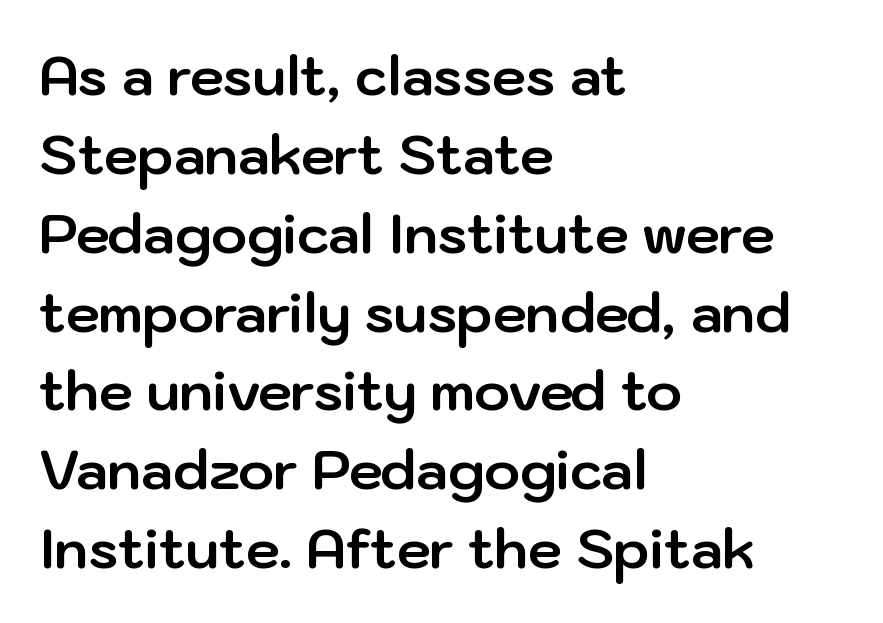
Does the lettering tilt? It doesn't — this is upright. How would I describe the line gaps? Plain and ordinary. Serifs: no, the terminals of the letterforms are clean. Weight: bold.
